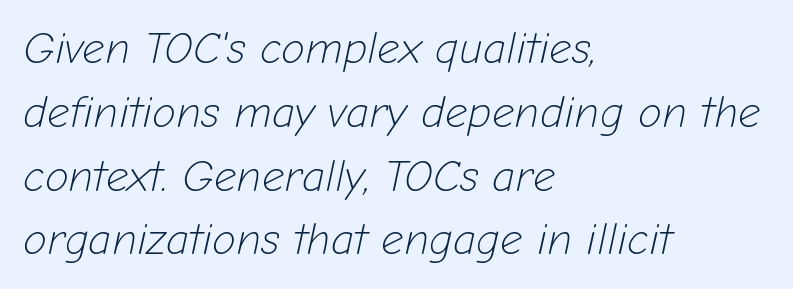
The image shows 44 px light type, italic (leaning right); set left-aligned, normal line spacing (1.45x), normal letter spacing, not underlined; low stroke contrast and a medium x-height.
